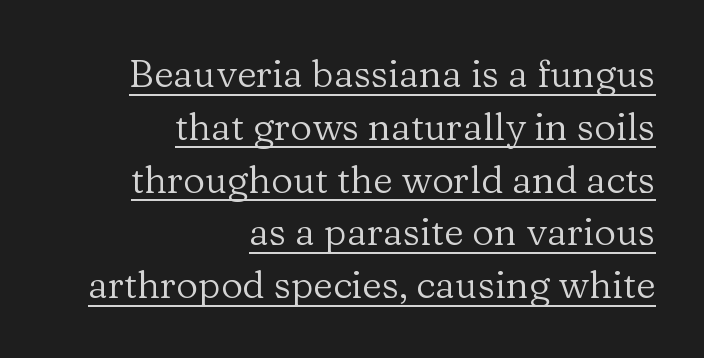
The image shows 38 px regular-weight serif type, upright; set right-aligned, normal line spacing (1.39x), normal letter spacing, underlined; low stroke contrast and a medium x-height.
